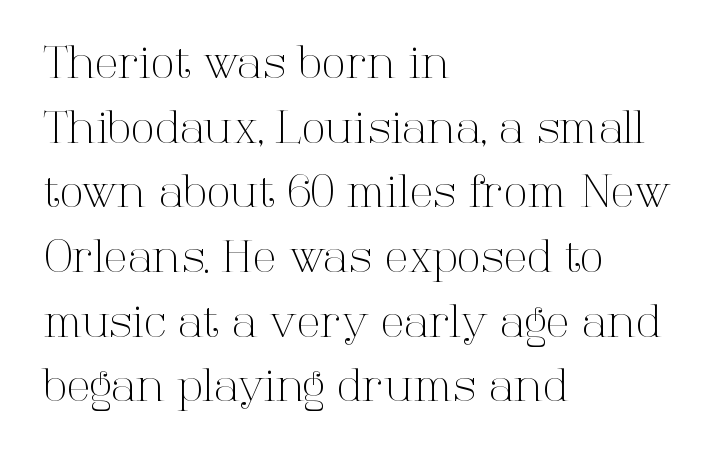
Q: Is the text bold? A: No.
Q: Is the text italic (slanted)? A: No, it is upright.
Q: Is the typeface a serif or a sans-serif typeface? A: Serif.
Q: Is the text underlined? A: No.
Q: How is the paragraph aligned? A: Left-aligned.
Q: Is the spacing between letters normal or unusually wide? A: Normal.
Q: Is the spacing between lines tight, normal or loose? A: Normal.
Q: Width (condensed, normal, or wide)? A: Normal.
Q: Stroke contrast? A: High.
Q: x-height? A: Medium.
Q: Monospaced? A: No.
